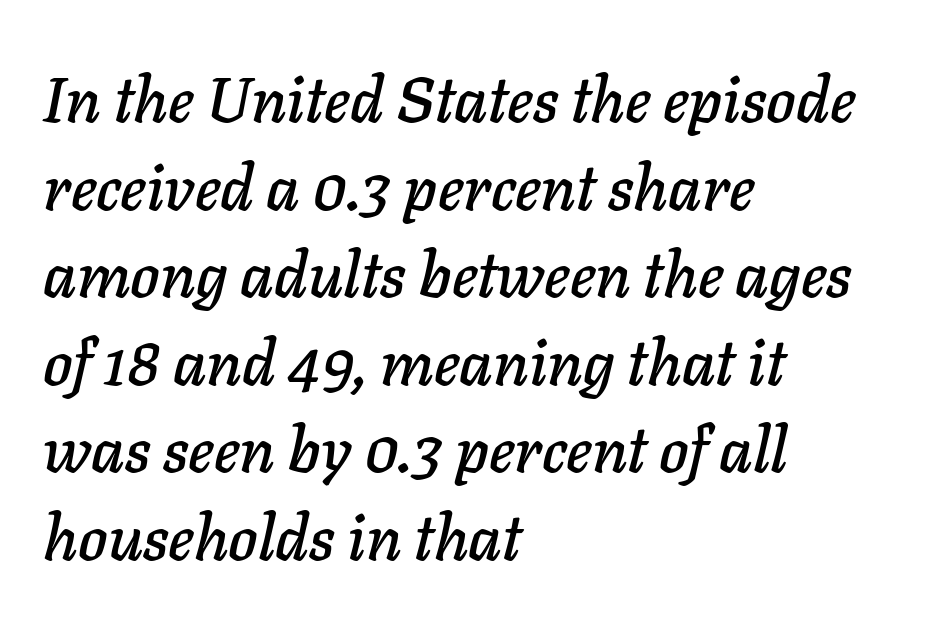
In CSS terms this would be text-align: left. Descenders hang freely into open space. The rendering uses natural spacing where letterforms have individual widths. Is there much room between lines? A standard amount, neither cramped nor airy.
